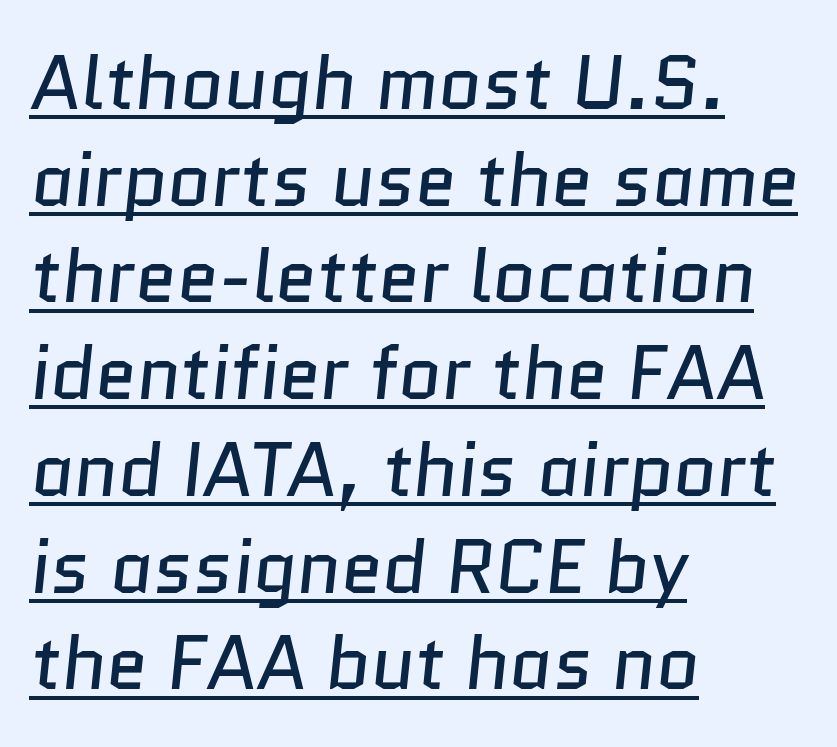
Q: Is the text bold? A: No.
Q: Is the typeface a serif or a sans-serif typeface? A: Sans-serif.
Q: Is the text underlined? A: Yes.
Q: How is the paragraph aligned? A: Left-aligned.
Q: Is the spacing between letters normal or unusually wide? A: Normal.
Q: Is the spacing between lines tight, normal or loose? A: Normal.
Q: Width (condensed, normal, or wide)? A: Normal.
Q: Stroke contrast? A: Low.
Q: x-height? A: Medium.
Q: Monospaced? A: No.
